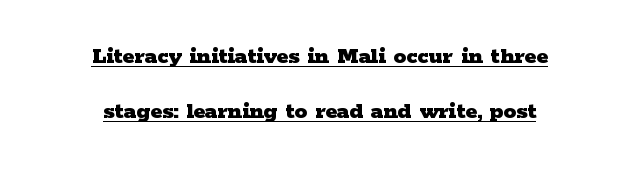
Q: Is the text bold? A: Yes.
Q: Is the text italic (slanted)? A: No, it is upright.
Q: Is the text underlined? A: Yes.
Q: How is the paragraph aligned? A: Centered.
Q: Is the spacing between letters normal or unusually wide? A: Normal.
Q: Is the spacing between lines tight, normal or loose? A: Loose.
